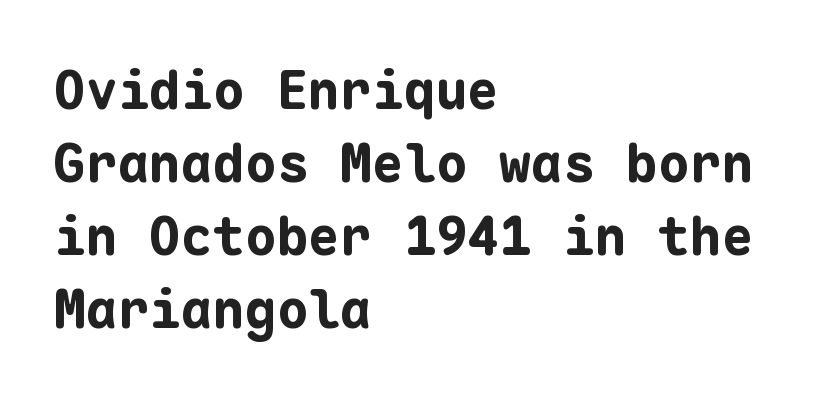
Q: Is the text bold? A: Yes.
Q: Is the text italic (slanted)? A: No, it is upright.
Q: Is the typeface a serif or a sans-serif typeface? A: Sans-serif.
Q: Is the text underlined? A: No.
Q: How is the paragraph aligned? A: Left-aligned.
Q: Is the spacing between letters normal or unusually wide? A: Normal.
Q: Is the spacing between lines tight, normal or loose? A: Normal.
Q: Width (condensed, normal, or wide)? A: Normal.
Q: Stroke contrast? A: Low.
Q: x-height? A: Medium.
Q: Monospaced? A: Yes.
